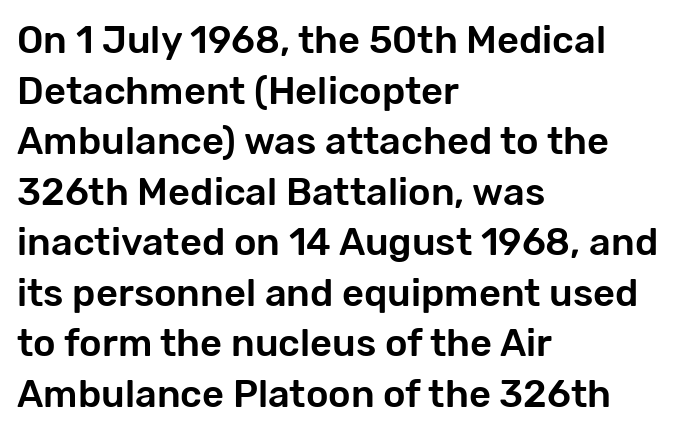
The face used here is proportionally spaced, like ordinary book or web type. Does the copy run flush right? No — it runs flush left. This sample keeps an unexceptional amount of space between lines. The rendering keeps characters at their native spacing. Does the type have serifs? No, each stem ends abruptly. Any mark beneath the type? The region is blank.
